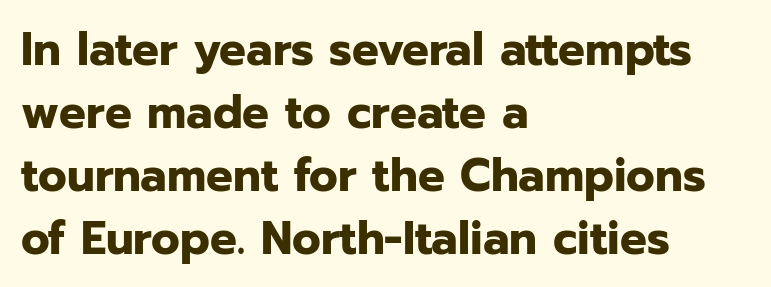
{"serif": "no", "italic": "no", "bold": "yes", "weight": "bold", "width": "normal", "stroke_contrast": "low", "x_height": "medium", "monospaced": "no", "underline": "no", "align": "left", "line_spacing": "normal", "line_spacing_ratio": 1.34, "letter_spacing": "normal", "letter_spacing_em": 0.0, "glyph_px": 47}
